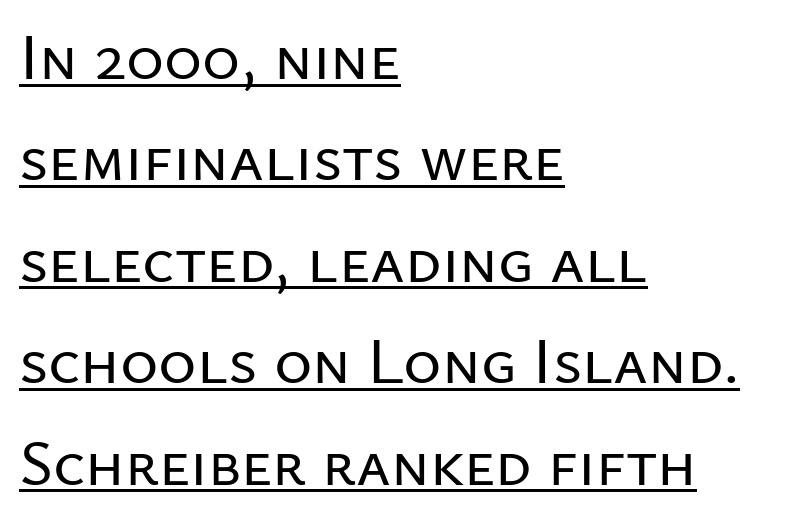
Think of a printed novel: that variable character pitch is what you see here. Descenders here cross a horizontal rule under the line. Is the letter spacing exaggerated? No — it looks like the ordinary default. This is sans-serif lettering, the kind often seen on screens and signage. The text block is weighted toward the left margin, trailing off unevenly rightward.
